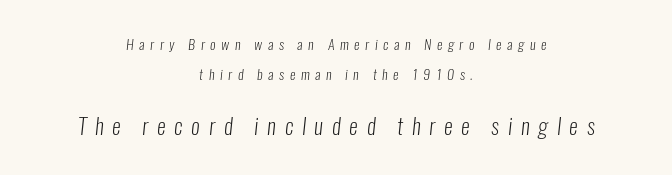
Q: Is the text bold? A: No.
Q: Is the text underlined? A: No.
Q: How is the paragraph aligned? A: Centered.
Q: Is the spacing between letters normal or unusually wide? A: Unusually wide.
Q: Is the spacing between lines tight, normal or loose? A: Loose.
Q: Which block of text is set in a larger size, the first (top) or the second (bottom)? A: The second (bottom) one.
